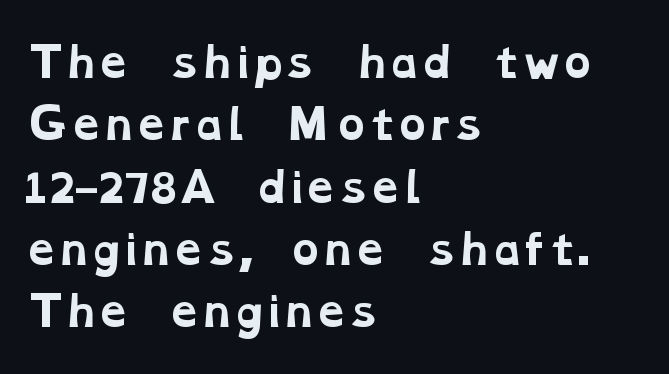
The image shows 41 px bold, wide serif type; set left-aligned, normal line spacing (1.52x), normal letter spacing, not underlined; low stroke contrast and a medium x-height.
